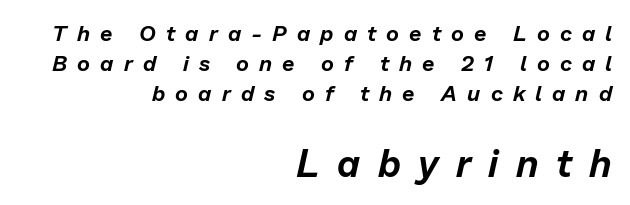
Clear beneath every line of the passage. Does the leading feel generous? No, just average. You could not count columns in this text — the font is proportionally spaced. Visually, the bottom section dominates because its glyphs are scaled up.
